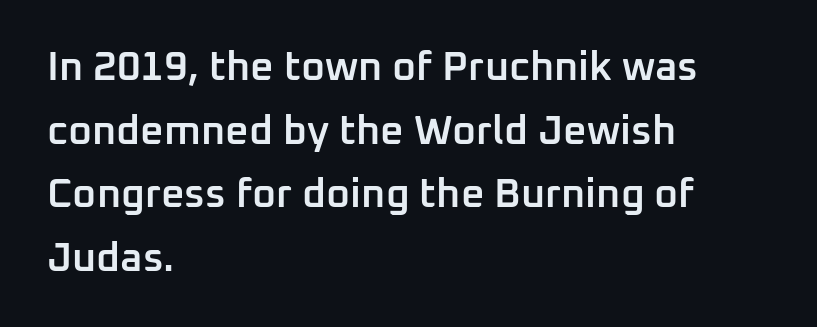
The image shows 41 px semibold sans-serif type, upright; set left-aligned, normal line spacing (1.55x), normal letter spacing, not underlined; low stroke contrast and a medium x-height.
